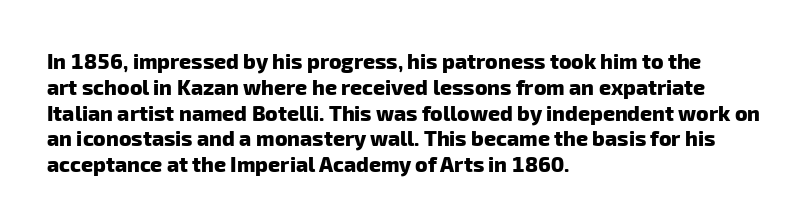
{"bold": "yes", "underline": "no", "align": "left", "line_spacing_ratio": 1.23, "letter_spacing": "normal", "letter_spacing_em": 0.0, "glyph_px": 21}
